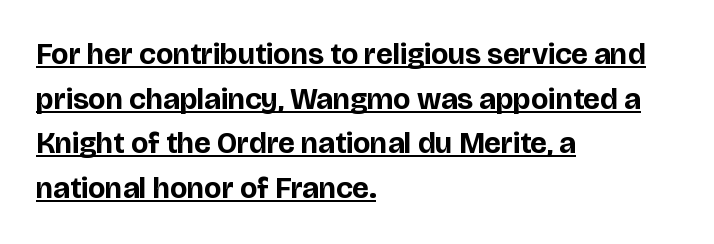
Every row of glyphs begins at an identical x-position on the left. The rendering keeps characters at their native spacing. Heavy, bold letterforms. Horizontal bands of white between lines are of average thickness. You could not count columns in this text — the font is proportionally spaced. Is there an underline? Yes — a line sits under the letters.
